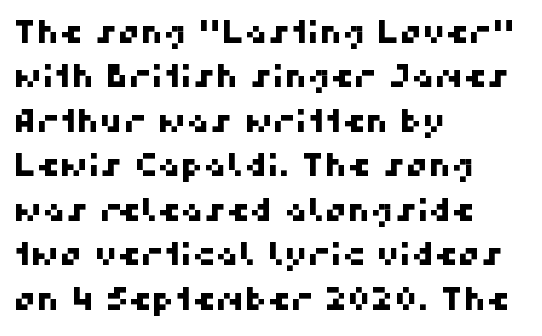
Q: Is the typeface a serif or a sans-serif typeface? A: Sans-serif.
Q: Is the text underlined? A: No.
Q: How is the paragraph aligned? A: Left-aligned.
Q: Is the spacing between letters normal or unusually wide? A: Normal.
Q: Is the spacing between lines tight, normal or loose? A: Normal.
Q: Width (condensed, normal, or wide)? A: Normal.
Q: Stroke contrast? A: High.
Q: x-height? A: Medium.
Q: Monospaced? A: No.
